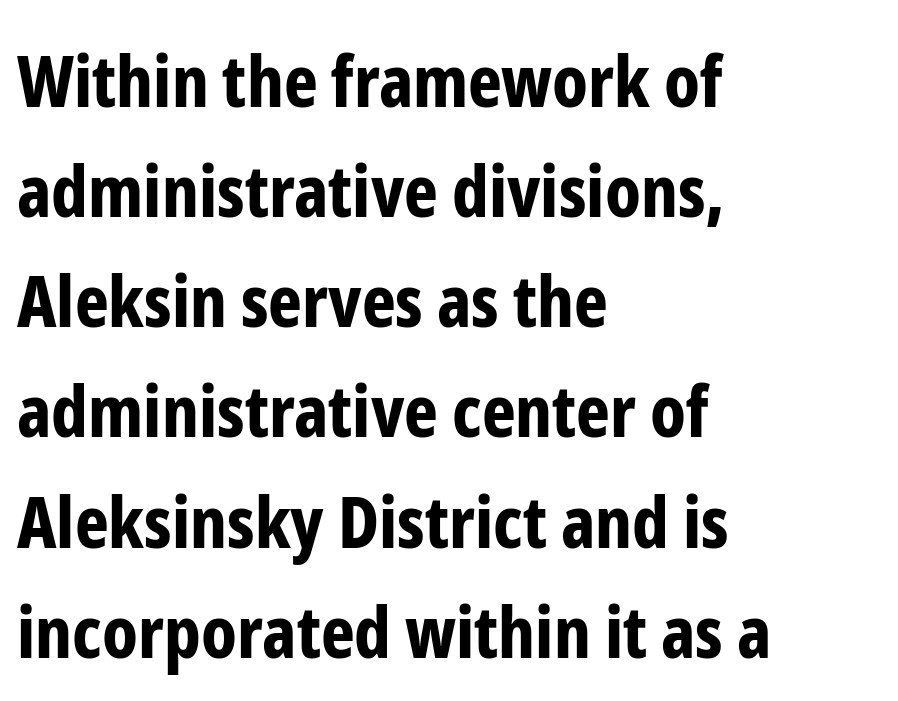
{"serif": "no", "italic": "no", "bold": "yes", "weight": "bold", "width": "condensed", "stroke_contrast": "low", "x_height": "medium", "monospaced": "no", "underline": "no", "align": "left", "line_spacing": "normal", "line_spacing_ratio": 1.53, "letter_spacing": "normal", "letter_spacing_em": 0.0, "glyph_px": 72}
